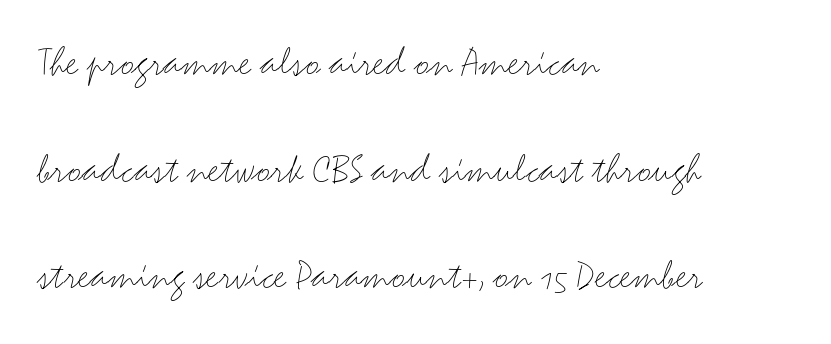
Q: Is the text bold? A: No.
Q: Is the text italic (slanted)? A: Yes.
Q: Is the typeface a serif or a sans-serif typeface? A: Sans-serif.
Q: Is the text underlined? A: No.
Q: How is the paragraph aligned? A: Left-aligned.
Q: Is the spacing between letters normal or unusually wide? A: Normal.
Q: Is the spacing between lines tight, normal or loose? A: Loose.
Q: Width (condensed, normal, or wide)? A: Wide.
Q: Stroke contrast? A: Medium.
Q: x-height? A: Small.
Q: Monospaced? A: No.
